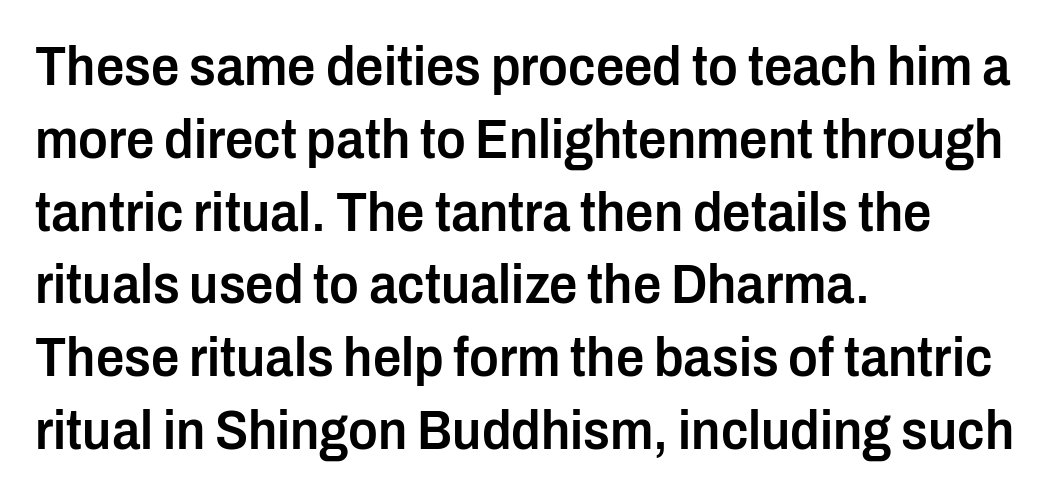
Q: Is the text bold? A: Semi-bold.
Q: Is the text italic (slanted)? A: No, it is upright.
Q: Is the typeface a serif or a sans-serif typeface? A: Sans-serif.
Q: Is the text underlined? A: No.
Q: How is the paragraph aligned? A: Left-aligned.
Q: Is the spacing between letters normal or unusually wide? A: Normal.
Q: Is the spacing between lines tight, normal or loose? A: Normal.
Q: Width (condensed, normal, or wide)? A: Condensed.
Q: Stroke contrast? A: Low.
Q: x-height? A: Medium.
Q: Monospaced? A: No.
